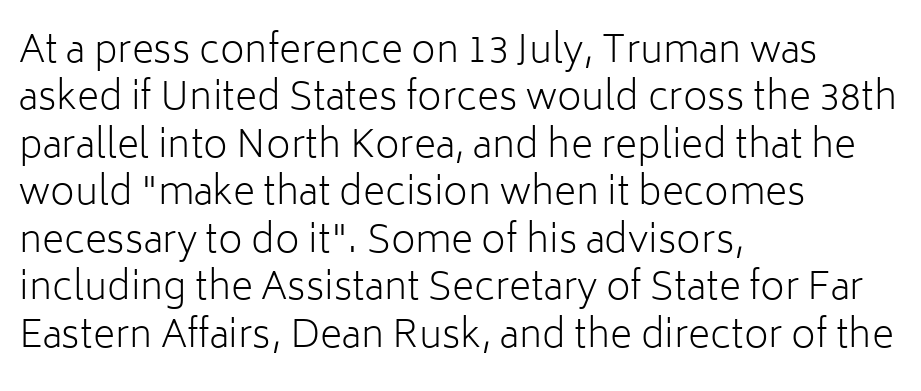
The image shows 38 px light sans-serif type, upright; set left-aligned, normal line spacing (1.25x), normal letter spacing, not underlined; low stroke contrast and a medium x-height.
